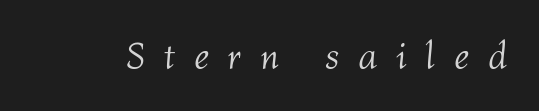
The letters advance in unequal steps, a hallmark of proportional type. A quiet, ordinary-to-light weight characterises the typeface. You could only call the tracking loose — the letters float apart. Check the space under the baseline: it is left empty. Is the type slanted? Yes — the strokes lean at a clear angle.
